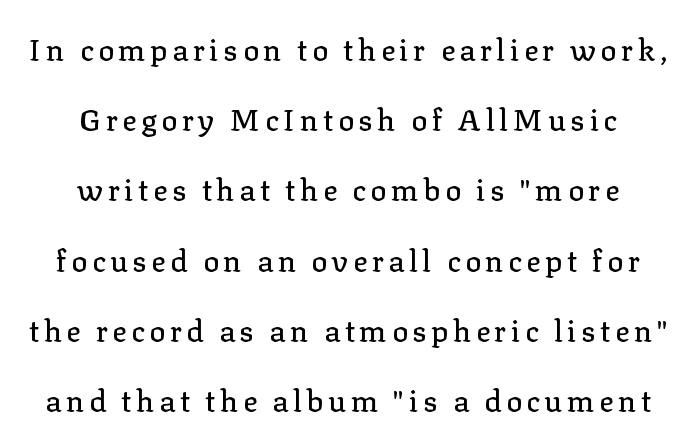
{"serif": "yes", "italic": "no", "width": "normal", "stroke_contrast": "low", "x_height": "medium", "monospaced": "no", "underline": "no", "align": "center", "line_spacing": "loose", "line_spacing_ratio": 2.34, "glyph_px": 30}
